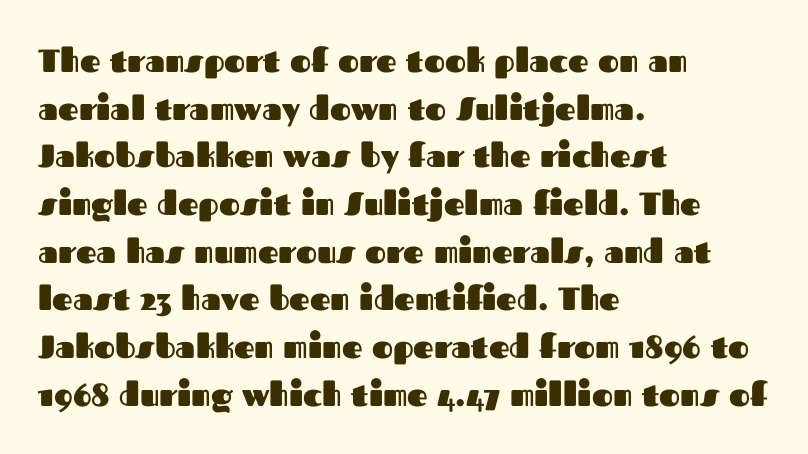
Q: Is the text bold? A: Yes.
Q: Is the text italic (slanted)? A: No, it is upright.
Q: Is the typeface a serif or a sans-serif typeface? A: Sans-serif.
Q: Is the text underlined? A: No.
Q: How is the paragraph aligned? A: Left-aligned.
Q: Is the spacing between letters normal or unusually wide? A: Normal.
Q: Is the spacing between lines tight, normal or loose? A: Normal.
Q: Width (condensed, normal, or wide)? A: Normal.
Q: Stroke contrast? A: Medium.
Q: x-height? A: Medium.
Q: Monospaced? A: No.
